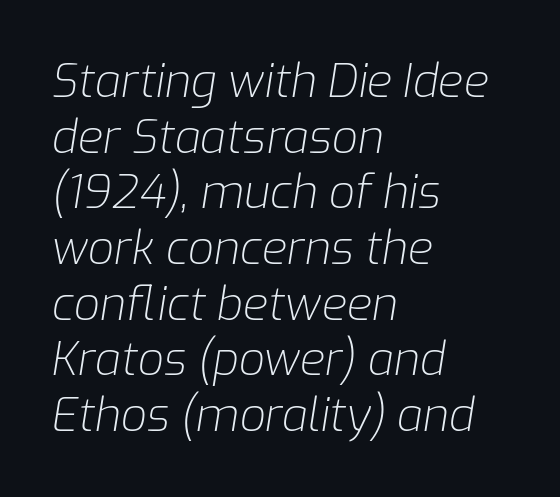
Q: Is the text bold? A: No.
Q: Is the text italic (slanted)? A: Yes, it leans right by about 9 degrees.
Q: Is the text underlined? A: No.
Q: How is the paragraph aligned? A: Left-aligned.
Q: Is the spacing between letters normal or unusually wide? A: Normal.
Q: Width (condensed, normal, or wide)? A: Normal.
Q: Stroke contrast? A: Low.
Q: x-height? A: Medium.
Q: Monospaced? A: No.
